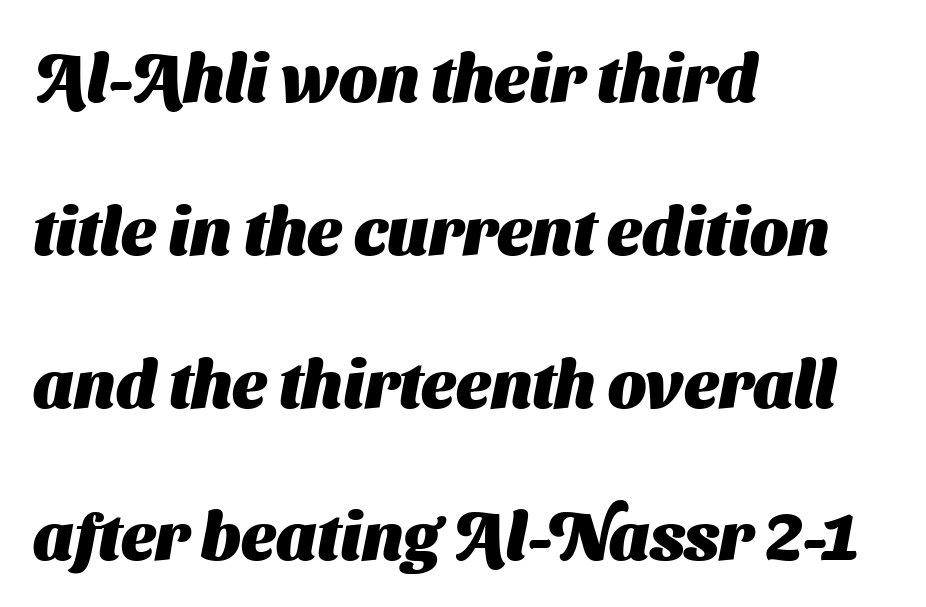
{"serif": "no", "bold": "yes", "weight": "heavy", "width": "normal", "stroke_contrast": "medium", "x_height": "medium", "monospaced": "no", "underline": "no", "align": "left", "line_spacing": "loose", "line_spacing_ratio": 2.28, "letter_spacing": "normal", "letter_spacing_em": 0.0, "glyph_px": 67}
